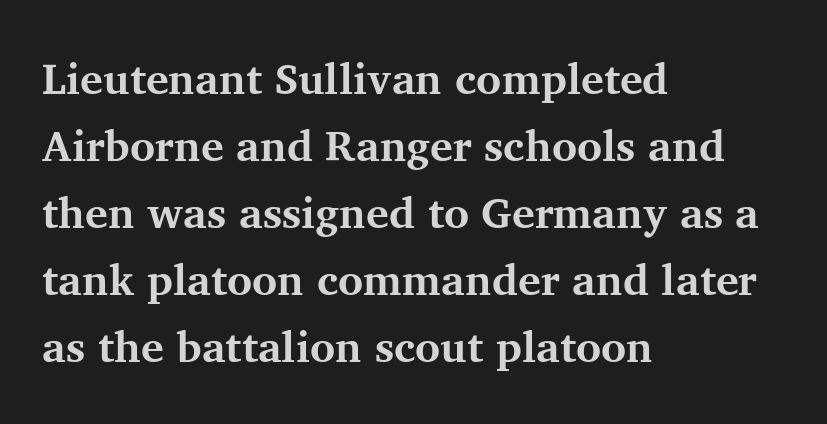
{"serif": "yes", "italic": "no", "bold": "yes", "weight": "bold", "width": "normal", "stroke_contrast": "medium", "x_height": "medium", "monospaced": "no", "underline": "no", "align": "left", "line_spacing": "normal", "line_spacing_ratio": 1.56, "letter_spacing": "normal", "letter_spacing_em": 0.0, "glyph_px": 43}
